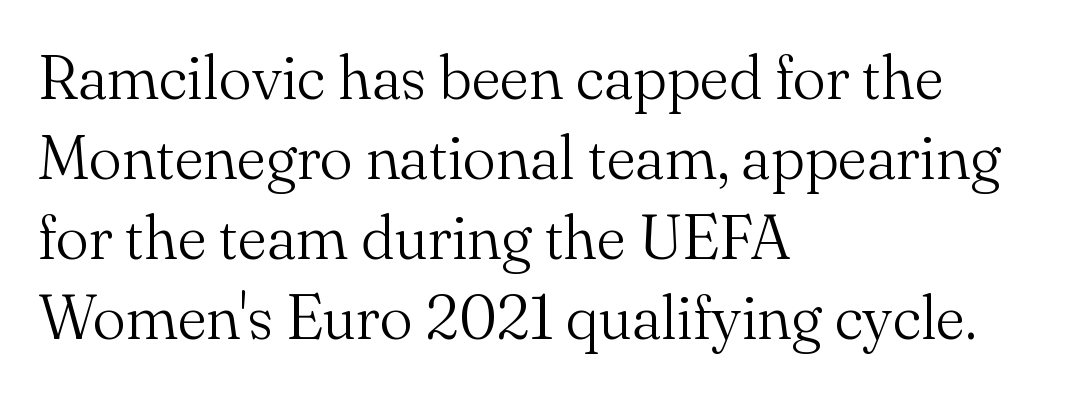
Q: Is the text bold? A: No.
Q: Is the text italic (slanted)? A: No, it is upright.
Q: Is the typeface a serif or a sans-serif typeface? A: Serif.
Q: Is the text underlined? A: No.
Q: How is the paragraph aligned? A: Left-aligned.
Q: Is the spacing between letters normal or unusually wide? A: Normal.
Q: Is the spacing between lines tight, normal or loose? A: Normal.
Q: Width (condensed, normal, or wide)? A: Normal.
Q: Stroke contrast? A: Medium.
Q: x-height? A: Small.
Q: Monospaced? A: No.
